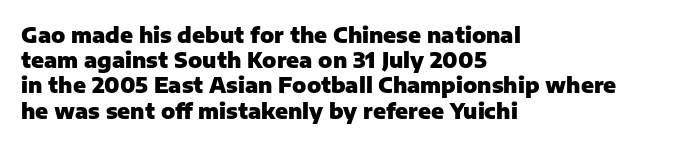
The image shows 21 px bold type, upright; set left-aligned, line spacing 1.2x, normal letter spacing, not underlined.
